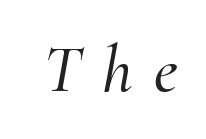
The image shows 68 px serif type, italic (leaning right); set unusually wide letter spacing (+0.32 em), not underlined; medium stroke contrast and a small x-height.
